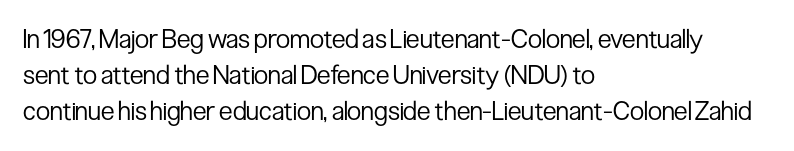
Teacher's note: observe the even left margin — that is flush-left alignment. Students, note that the glyphs here touch the page at normal intervals. Do the letters lean? They stand straight. Descenders hang freely into open space. Stem width sits at or under what a default text font uses.
